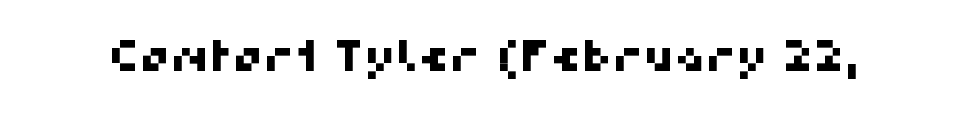
Is the letter spacing exaggerated? No — it looks like the ordinary default. The foot of each line stays bare and open. Is this a sans? Yes — the strokes have no serifs. Each letter keeps its own natural width here, so spacing adapts to shape.
